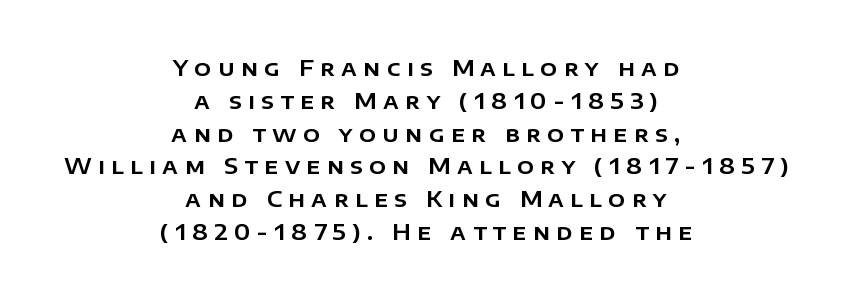
Which margin do the lines hug? Neither — every line sits in the middle. Caption: expanded tracking, letters set apart. Beneath every word, the page is bare. Posture: upright roman. Regular leading.
